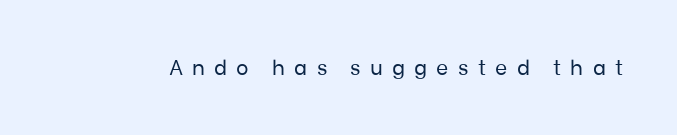
{"italic": "no", "bold": "no", "underline": "no", "letter_spacing": "wide", "letter_spacing_em": 0.44, "glyph_px": 21}
